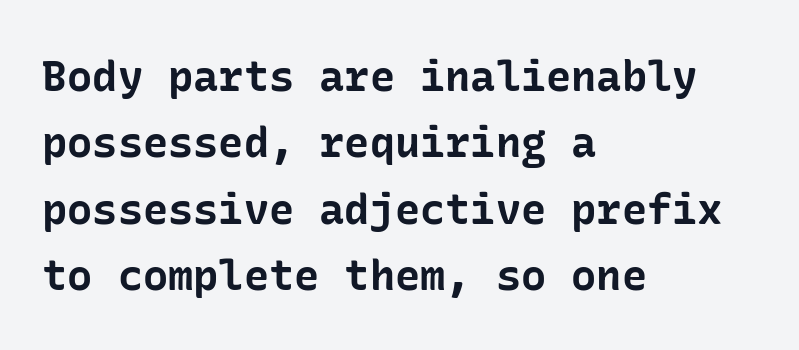
These lines are set flush left with a ragged right edge. What kind of face is this? One without serifs — a sans. The space directly below the letters is spotless. Italic? Not at all — the glyphs are vertical. The glyphs have the mass of a bold cut. These lines sit exactly where default settings would place them.
